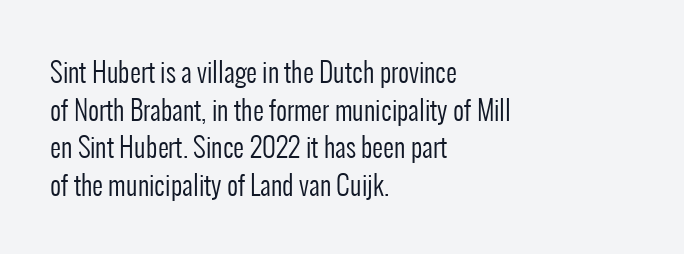
The image shows 27 px text type, upright; set left-aligned, normal line spacing (1.39x), normal letter spacing, not underlined.
